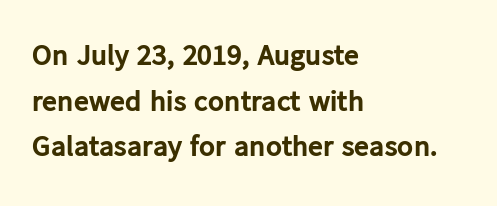
The image shows 30 px bold sans-serif type, upright; set left-aligned, normal line spacing (1.52x), normal letter spacing, not underlined; low stroke contrast and a medium x-height.
